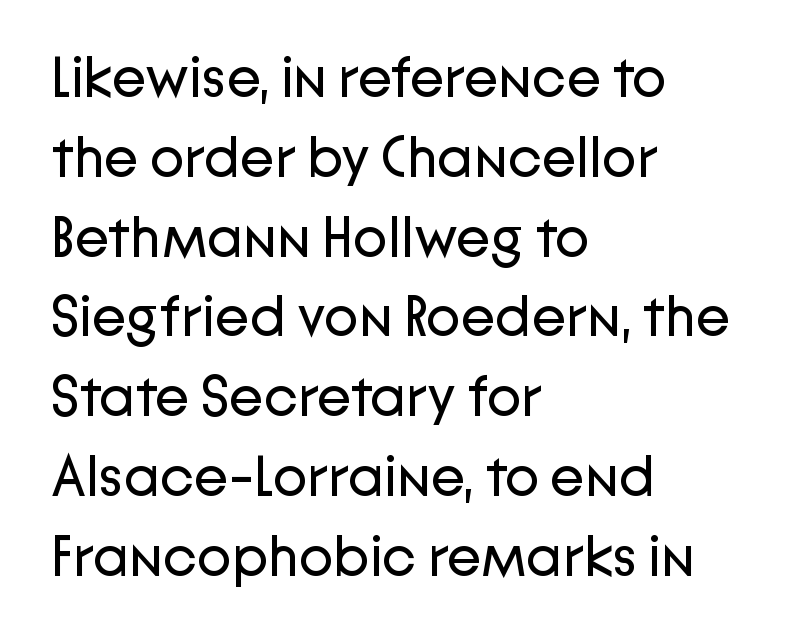
Observe the ordinary spacing: letters are neighbours, not strangers. Regarding serifs, this sample does without them. Think standard paragraph weight, or any step lighter than that. In terms of posture, this sample is upright.
